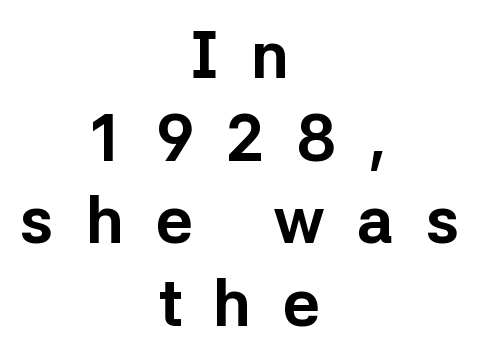
{"serif": "no", "italic": "no", "bold": "yes", "weight": "bold", "width": "normal", "stroke_contrast": "low", "x_height": "medium", "monospaced": "no", "underline": "no", "align": "center", "line_spacing": "normal", "line_spacing_ratio": 1.27, "letter_spacing": "wide", "letter_spacing_em": 0.49, "glyph_px": 65}
